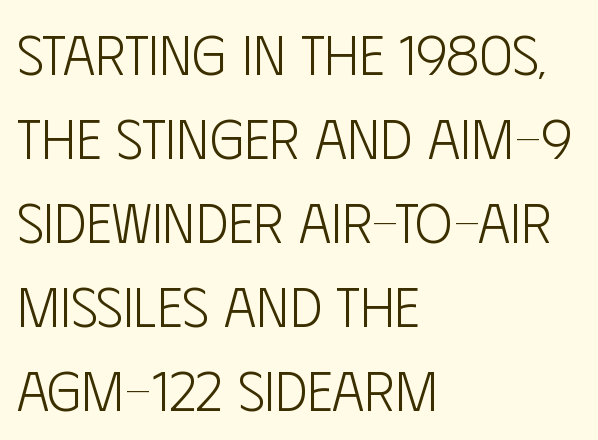
{"serif": "no", "italic": "no", "bold": "no", "weight": "light", "width": "condensed", "stroke_contrast": "low", "x_height": "large", "monospaced": "no", "underline": "no", "align": "left", "line_spacing": "normal", "line_spacing_ratio": 1.5, "letter_spacing": "normal", "letter_spacing_em": 0.0, "glyph_px": 56}
